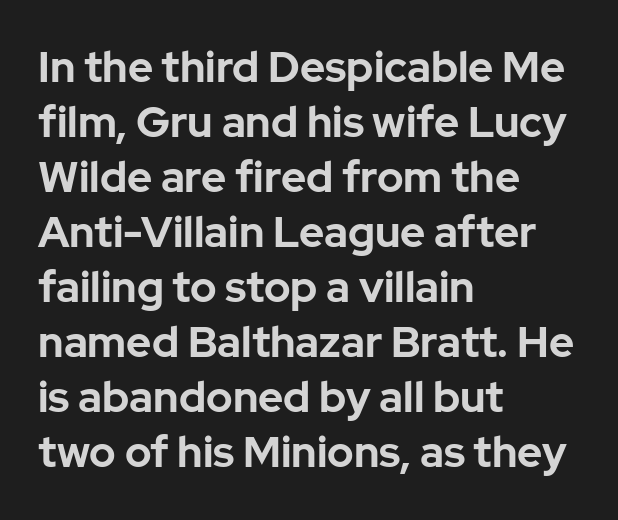
The typesetter chose a ragged-right arrangement here. The rendering uses natural spacing where letterforms have individual widths. Pretty heavy lettering here — definitely bold. The space directly below the letters is spotless. Classification — sans serif.
